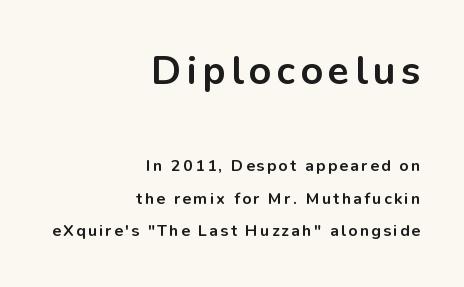
Typographically, this falls in the sans-serif category. Does the bottom block carry the larger type? No, the top block does. Short and long lines alike share a common ending point at right. The strip under each line holds only bare page. Do the letters lean? They stand straight. The typesetting leans heavy: a genuine bold.
